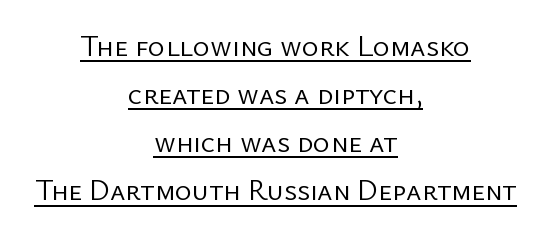
{"serif": "no", "italic": "no", "bold": "no", "weight": "regular", "width": "normal", "stroke_contrast": "low", "x_height": "medium", "monospaced": "no", "underline": "yes", "align": "center", "line_spacing": "normal", "line_spacing_ratio": 1.66, "letter_spacing": "normal", "letter_spacing_em": 0.0, "glyph_px": 29}
